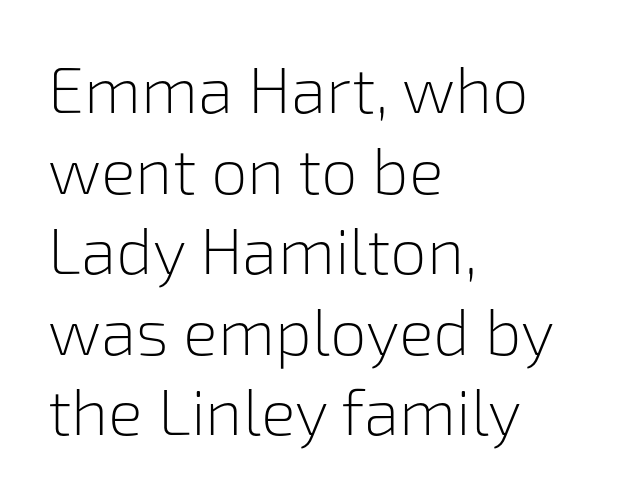
Q: Is the text bold? A: No.
Q: Is the text italic (slanted)? A: No, it is upright.
Q: Is the typeface a serif or a sans-serif typeface? A: Sans-serif.
Q: Is the text underlined? A: No.
Q: How is the paragraph aligned? A: Left-aligned.
Q: Is the spacing between letters normal or unusually wide? A: Normal.
Q: Width (condensed, normal, or wide)? A: Normal.
Q: Stroke contrast? A: Low.
Q: x-height? A: Medium.
Q: Monospaced? A: No.
